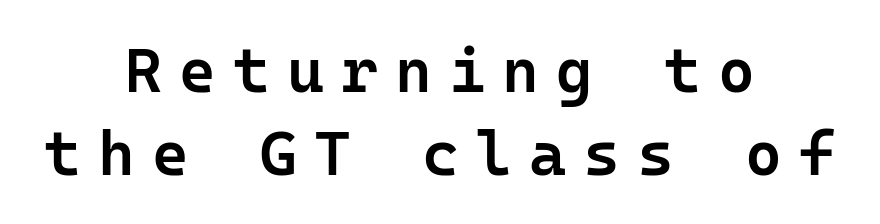
{"serif": "no", "italic": "no", "bold": "semi", "weight": "semibold", "width": "normal", "stroke_contrast": "low", "x_height": "medium", "monospaced": "yes", "underline": "no", "align": "center", "line_spacing": "normal", "line_spacing_ratio": 1.32, "letter_spacing": "wide", "letter_spacing_em": 0.27, "glyph_px": 63}
